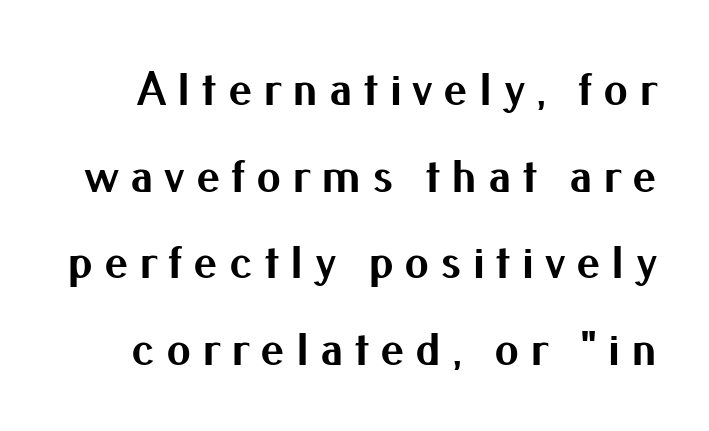
Q: Is the text bold? A: Yes.
Q: Is the text italic (slanted)? A: No, it is upright.
Q: Is the typeface a serif or a sans-serif typeface? A: Sans-serif.
Q: Is the text underlined? A: No.
Q: Is the spacing between letters normal or unusually wide? A: Unusually wide.
Q: Width (condensed, normal, or wide)? A: Normal.
Q: Stroke contrast? A: Medium.
Q: x-height? A: Small.
Q: Monospaced? A: No.
